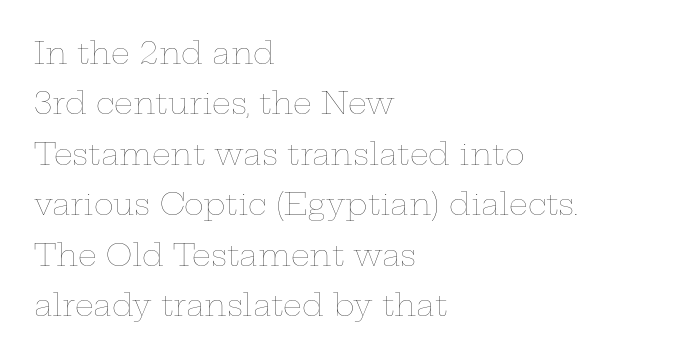
{"italic": "no", "bold": "no", "weight": "thin", "width": "wide", "stroke_contrast": "low", "x_height": "medium", "monospaced": "no", "underline": "no", "align": "left", "line_spacing": "normal", "line_spacing_ratio": 1.68, "letter_spacing": "normal", "letter_spacing_em": 0.0, "glyph_px": 30}
